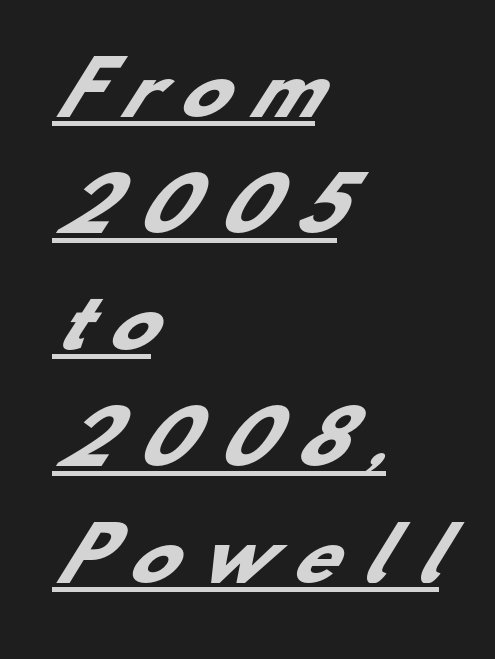
The image shows 71 px heavy sans-serif type; set left-aligned, normal line spacing (1.64x), unusually wide letter spacing (+0.33 em), underlined; low stroke contrast and a small x-height.
